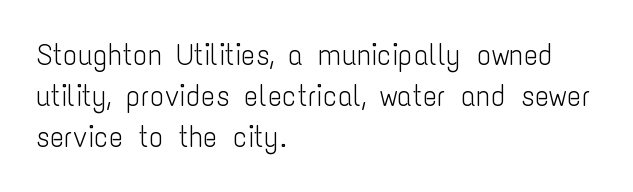
{"serif": "no", "italic": "no", "bold": "no", "weight": "light", "width": "condensed", "stroke_contrast": "low", "x_height": "medium", "monospaced": "no", "underline": "no", "align": "left", "line_spacing": "normal", "line_spacing_ratio": 1.36, "letter_spacing": "normal", "letter_spacing_em": 0.0, "glyph_px": 30}
